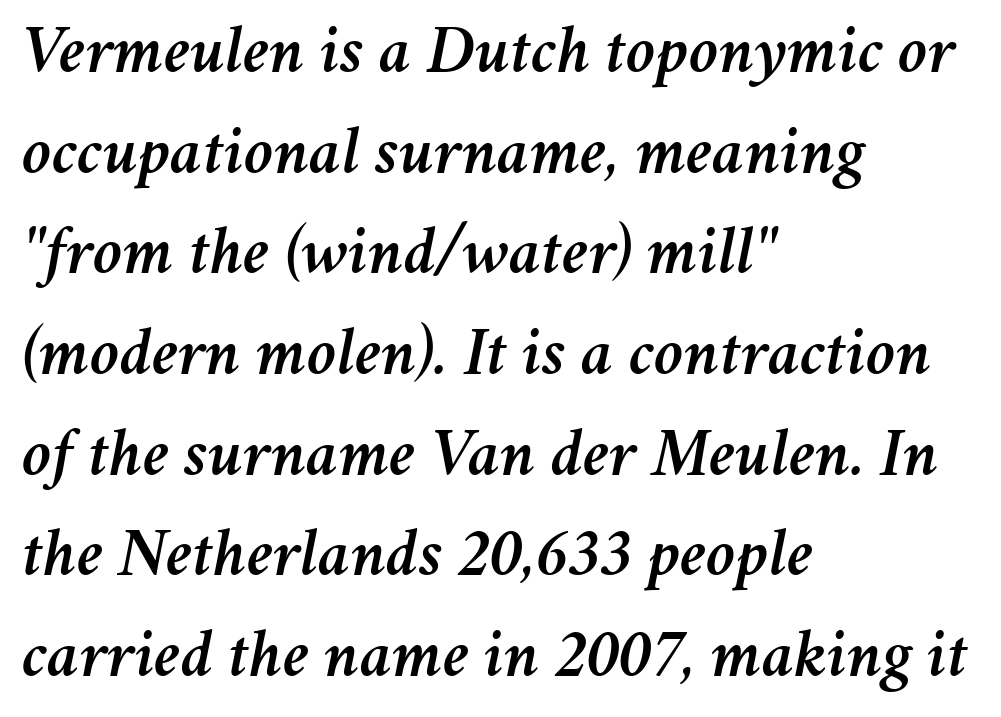
{"italic": "yes", "lean": "right", "slant_degrees": 11, "width": "normal", "stroke_contrast": "medium", "x_height": "medium", "monospaced": "no", "underline": "no", "align": "left", "line_spacing": "normal", "line_spacing_ratio": 1.48, "letter_spacing": "normal", "letter_spacing_em": 0.0, "glyph_px": 68}
